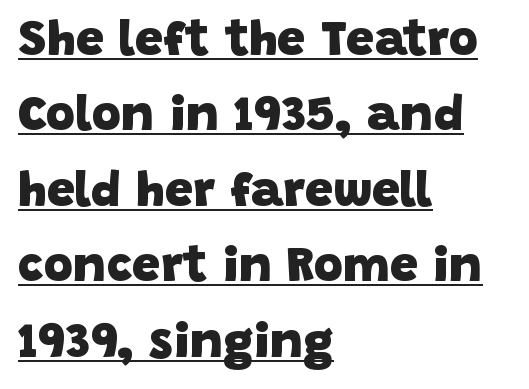
{"serif": "no", "bold": "yes", "weight": "heavy", "width": "normal", "stroke_contrast": "low", "x_height": "large", "monospaced": "no", "underline": "yes", "align": "left", "line_spacing": "normal", "line_spacing_ratio": 1.51, "letter_spacing": "normal", "letter_spacing_em": 0.0, "glyph_px": 50}
